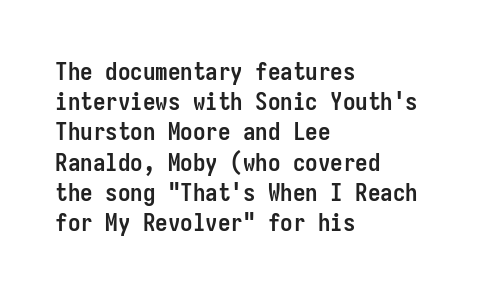
{"italic": "no", "bold": "yes", "underline": "no", "align": "left", "line_spacing_ratio": 1.21, "letter_spacing": "normal", "letter_spacing_em": 0.0, "glyph_px": 25}
